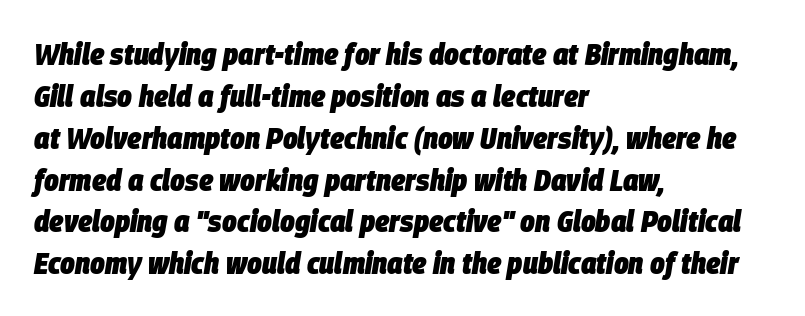
{"italic": "yes", "lean": "right", "slant_degrees": 9, "bold": "yes", "weight": "heavy", "width": "condensed", "stroke_contrast": "low", "x_height": "large", "monospaced": "no", "underline": "no", "align": "left", "line_spacing": "normal", "line_spacing_ratio": 1.35, "letter_spacing": "normal", "letter_spacing_em": 0.0, "glyph_px": 31}
